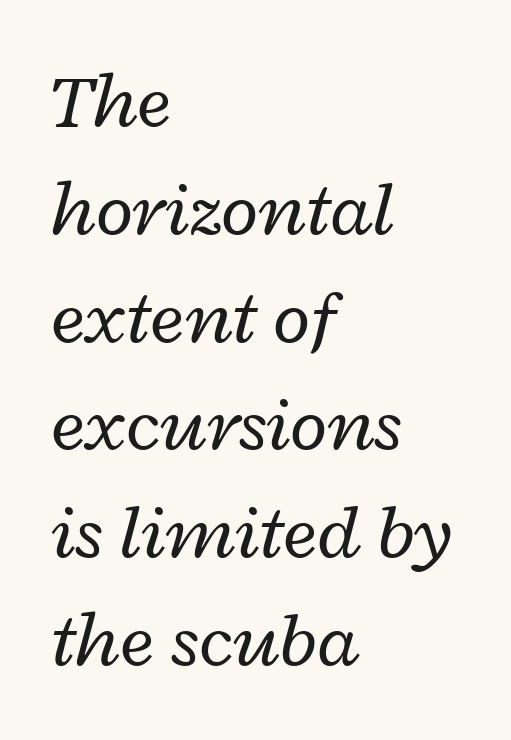
Spacing verdict: proportional, widths tailored to each character. Bare-footed words on every line. When letters slant like this, we call the style italic. Compared with a centered layout, this one pins lines to the left instead. Compared with typical body copy, the letter spacing here is the same. Summary of vertical rhythm: regular, with standard interline spacing.
